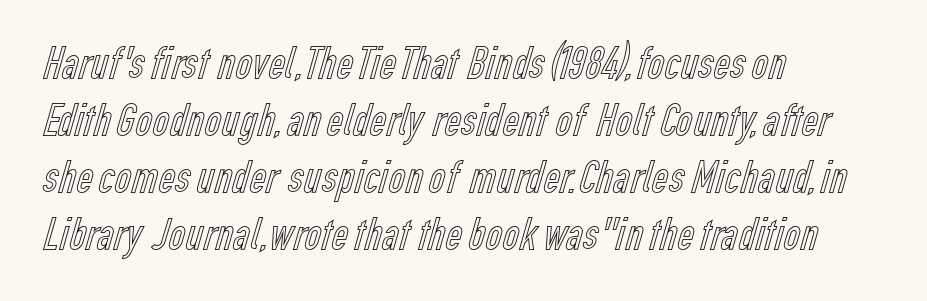
Q: Is the text italic (slanted)? A: Yes.
Q: Is the text underlined? A: No.
Q: How is the paragraph aligned? A: Left-aligned.
Q: Is the spacing between letters normal or unusually wide? A: Normal.
Q: Width (condensed, normal, or wide)? A: Condensed.
Q: x-height? A: Medium.
Q: Monospaced? A: No.
